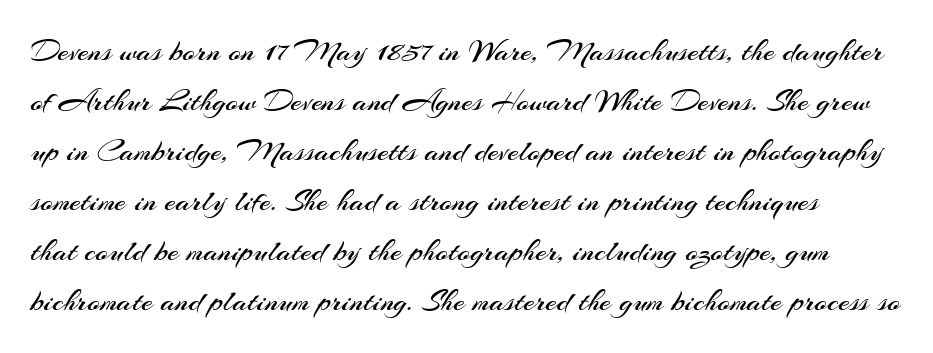
Q: Is the text bold? A: No.
Q: Is the text italic (slanted)? A: Yes.
Q: Is the typeface a serif or a sans-serif typeface? A: Sans-serif.
Q: Is the text underlined? A: No.
Q: Is the spacing between letters normal or unusually wide? A: Normal.
Q: Is the spacing between lines tight, normal or loose? A: Normal.
Q: Width (condensed, normal, or wide)? A: Normal.
Q: Stroke contrast? A: Medium.
Q: x-height? A: Small.
Q: Monospaced? A: No.
